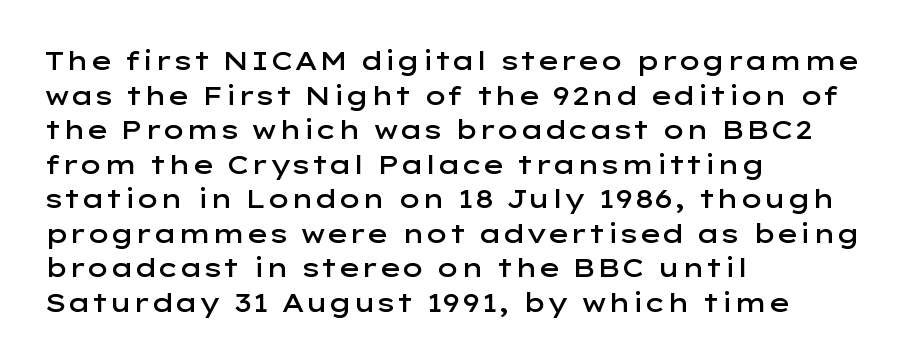
The glyphs have the mass of a demibold cut, below bold. Is the letter spacing exaggerated? No — it looks like the ordinary default. Which margin do the lines hug? The left one — the right edge is uneven. The rows are spaced the way most documents space them. Style check: upright. Has an underline been added? It has not.
